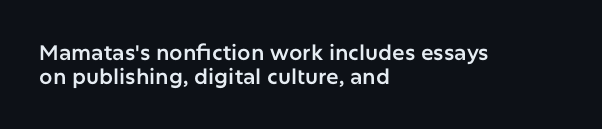
Q: Is the text italic (slanted)? A: No, it is upright.
Q: Is the text underlined? A: No.
Q: How is the paragraph aligned? A: Left-aligned.
Q: Is the spacing between letters normal or unusually wide? A: Normal.
Q: Is the spacing between lines tight, normal or loose? A: Tight.
